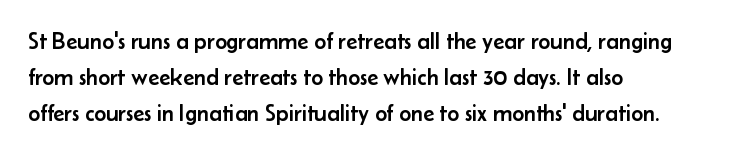
The image shows 23 px text type, upright; set left-aligned, normal line spacing (1.56x), normal letter spacing, not underlined.
